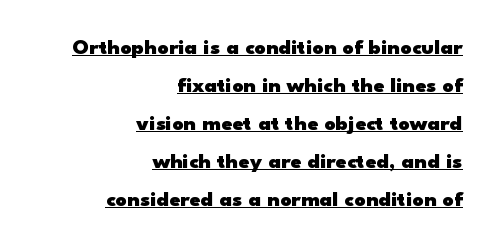
{"italic": "no", "bold": "yes", "underline": "yes", "align": "right", "line_spacing_ratio": 1.73, "letter_spacing": "normal", "letter_spacing_em": 0.0, "glyph_px": 22}
